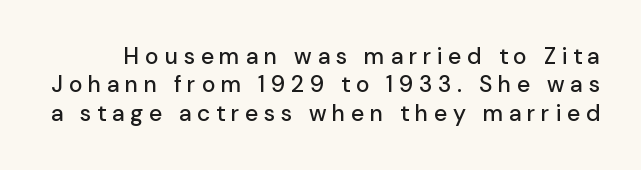
Type without underlining. The rendering inserts visible extra space after every character. Does the lettering tilt? It doesn't — this is upright.
